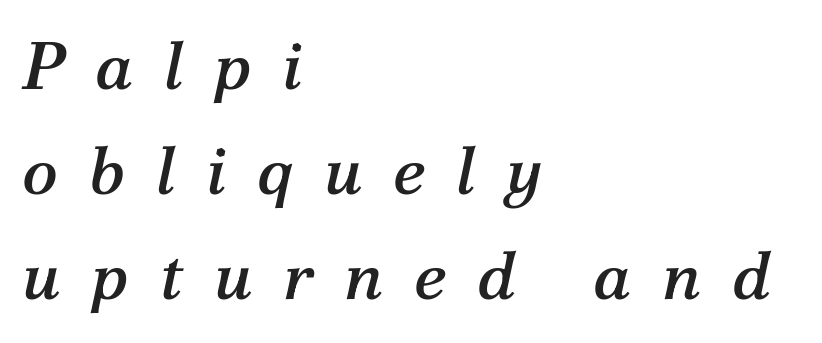
The image shows 67 px serif type, italic (leaning right); set left-aligned, normal line spacing (1.57x), unusually wide letter spacing (+0.46 em), not underlined; medium stroke contrast and a medium x-height.
